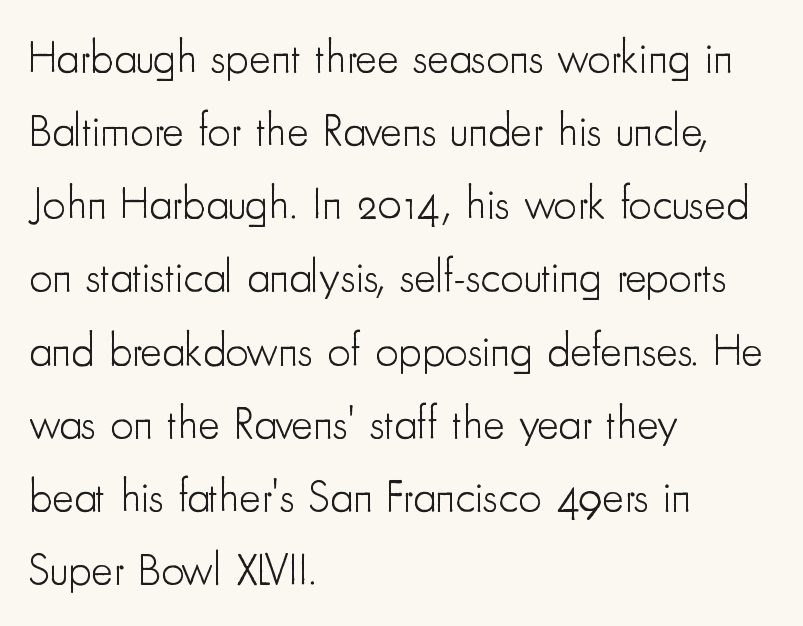
{"serif": "no", "italic": "no", "bold": "no", "weight": "light", "width": "condensed", "stroke_contrast": "low", "x_height": "small", "monospaced": "no", "underline": "no", "align": "left", "line_spacing": "normal", "line_spacing_ratio": 1.59, "letter_spacing": "normal", "letter_spacing_em": 0.0, "glyph_px": 46}
